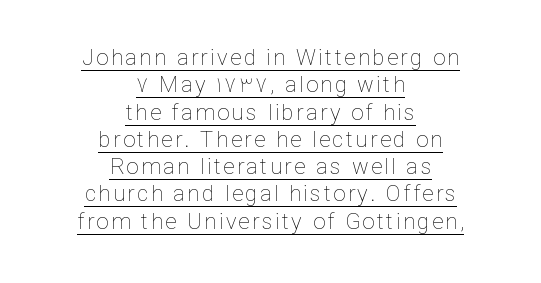
{"italic": "no", "bold": "no", "underline": "yes", "align": "center", "line_spacing_ratio": 1.24, "glyph_px": 22}
